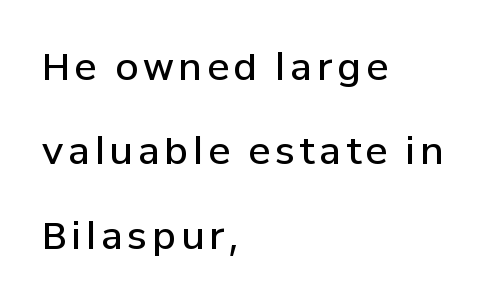
{"serif": "no", "italic": "no", "bold": "semi", "weight": "semibold", "width": "normal", "stroke_contrast": "low", "x_height": "medium", "monospaced": "no", "underline": "no", "align": "left", "line_spacing": "loose", "line_spacing_ratio": 2.28, "glyph_px": 37}
